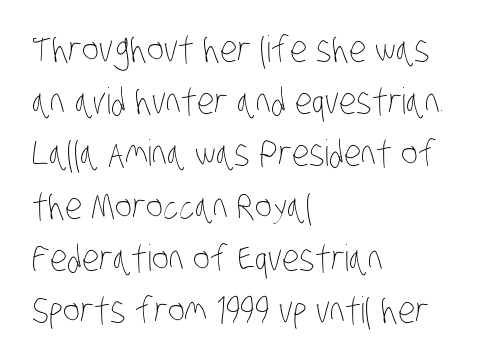
The baseline area is clear. Layout note: lines flush left. The letters advance in unequal steps, a hallmark of proportional type. Leading matches the norm, producing a regular column.
